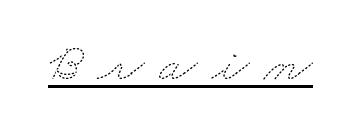
{"bold": "no", "weight": "thin", "width": "wide", "stroke_contrast": "medium", "x_height": "small", "monospaced": "no", "underline": "yes", "letter_spacing": "wide", "letter_spacing_em": 0.27, "glyph_px": 55}
